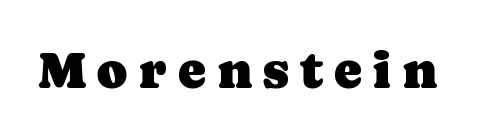
The image shows 53 px serif type, upright; set unusually wide letter spacing (+0.2 em), not underlined; low stroke contrast and a medium x-height.
